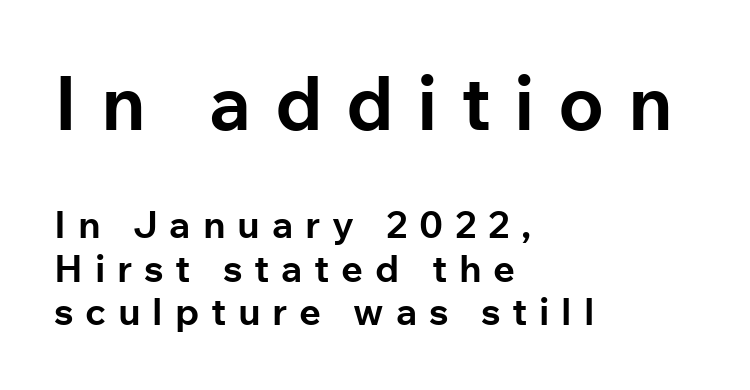
Q: Is the text bold? A: Yes.
Q: Is the text italic (slanted)? A: No, it is upright.
Q: Is the typeface a serif or a sans-serif typeface? A: Sans-serif.
Q: Is the text underlined? A: No.
Q: How is the paragraph aligned? A: Left-aligned.
Q: Is the spacing between letters normal or unusually wide? A: Unusually wide.
Q: Is the spacing between lines tight, normal or loose? A: Tight.
Q: Which block of text is set in a larger size, the first (top) or the second (bottom)? A: The first (top) one.
Q: Width (condensed, normal, or wide)? A: Normal.
Q: Stroke contrast? A: Low.
Q: x-height? A: Medium.
Q: Monospaced? A: No.
